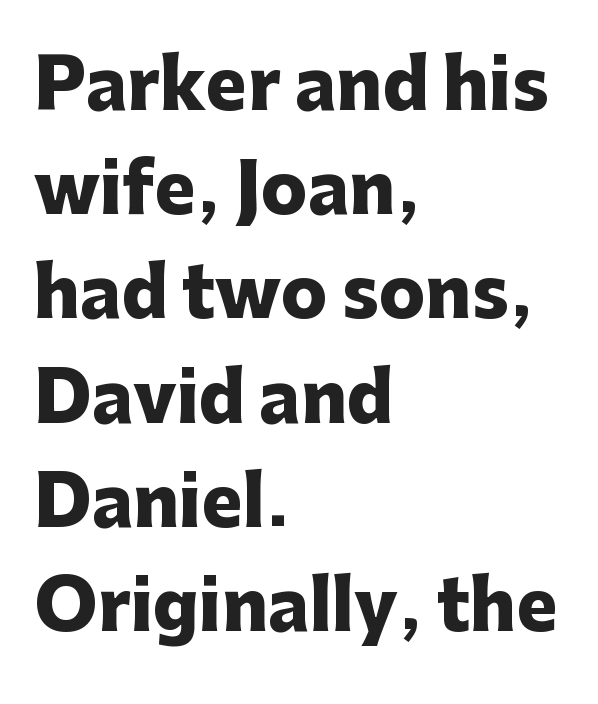
The image shows 69 px heavy sans-serif type, upright; set left-aligned, normal line spacing (1.51x), normal letter spacing, not underlined; low stroke contrast and a medium x-height.
